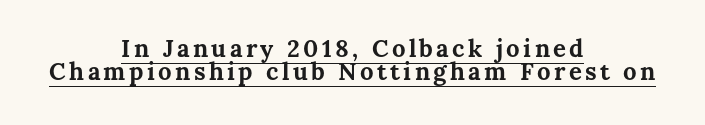
The image shows 24 px bold type, upright; set centered, tight line spacing (0.97x), underlined.
